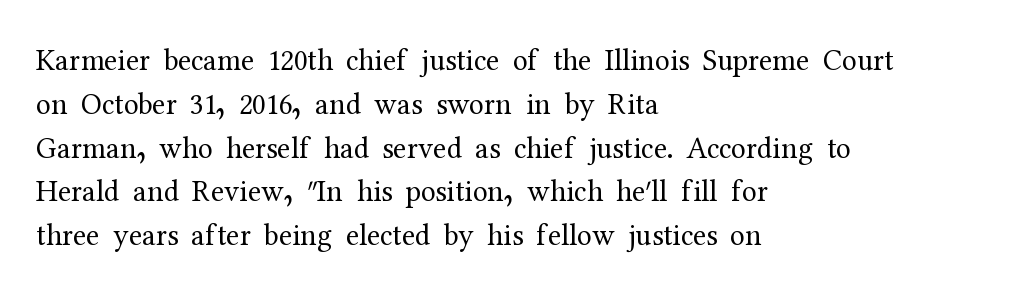
{"serif": "yes", "italic": "no", "bold": "no", "weight": "regular", "width": "normal", "stroke_contrast": "medium", "x_height": "medium", "monospaced": "no", "underline": "no", "align": "left", "line_spacing": "normal", "line_spacing_ratio": 1.46, "letter_spacing": "normal", "letter_spacing_em": 0.0, "glyph_px": 30}
